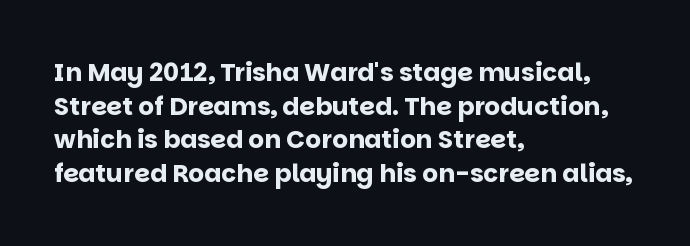
Q: Is the text bold? A: Yes.
Q: Is the text italic (slanted)? A: No, it is upright.
Q: Is the text underlined? A: No.
Q: How is the paragraph aligned? A: Left-aligned.
Q: Is the spacing between letters normal or unusually wide? A: Normal.
Q: Is the spacing between lines tight, normal or loose? A: Normal.
